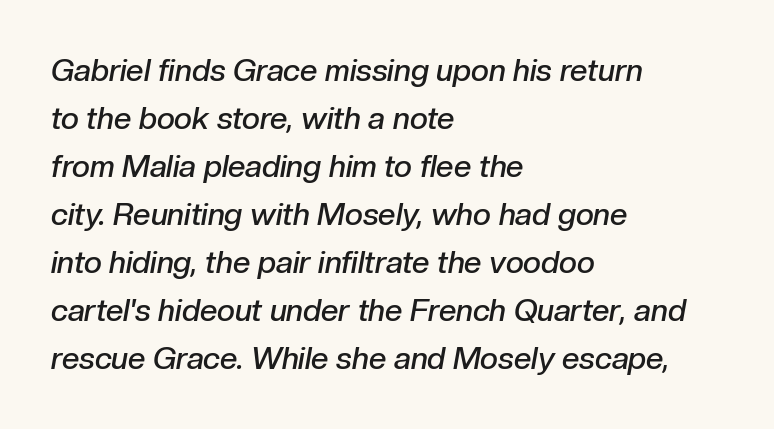
The image shows 31 px semibold type, italic (leaning right); set left-aligned, normal line spacing (1.55x), normal letter spacing, not underlined; low stroke contrast and a medium x-height.
